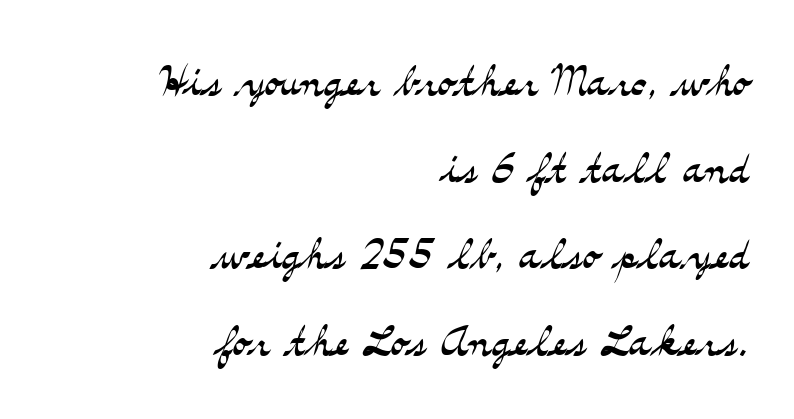
Q: Is the text bold? A: No.
Q: Is the text italic (slanted)? A: Yes.
Q: Is the typeface a serif or a sans-serif typeface? A: Serif.
Q: Is the text underlined? A: No.
Q: How is the paragraph aligned? A: Right-aligned.
Q: Is the spacing between letters normal or unusually wide? A: Normal.
Q: Is the spacing between lines tight, normal or loose? A: Normal.
Q: Width (condensed, normal, or wide)? A: Wide.
Q: Stroke contrast? A: Medium.
Q: x-height? A: Small.
Q: Monospaced? A: No.
